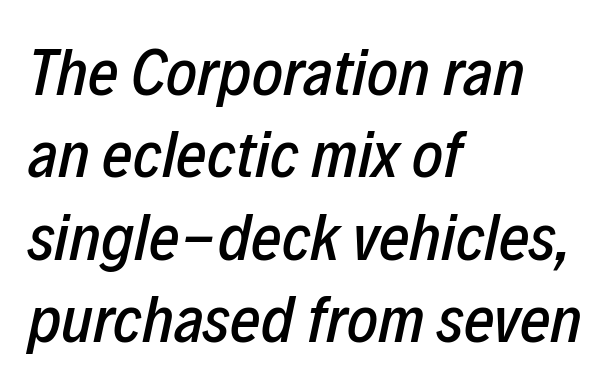
Q: Is the text italic (slanted)? A: Yes, it leans right by about 12 degrees.
Q: Is the text underlined? A: No.
Q: How is the paragraph aligned? A: Left-aligned.
Q: Is the spacing between letters normal or unusually wide? A: Normal.
Q: Is the spacing between lines tight, normal or loose? A: Normal.
Q: Width (condensed, normal, or wide)? A: Condensed.
Q: Stroke contrast? A: Low.
Q: x-height? A: Medium.
Q: Monospaced? A: No.
